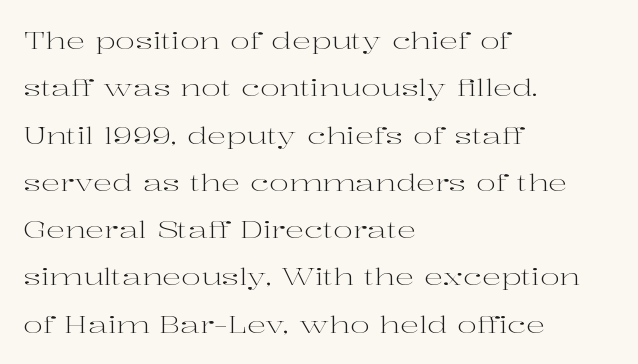
{"italic": "no", "bold": "no", "underline": "no", "align": "left", "line_spacing": "loose", "line_spacing_ratio": 1.97, "letter_spacing": "normal", "letter_spacing_em": 0.0, "glyph_px": 24}
